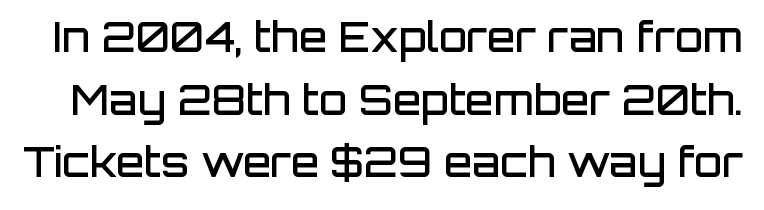
The image shows 41 px semibold sans-serif type, upright; set normal line spacing (1.53x), normal letter spacing, not underlined; low stroke contrast and a large x-height.
